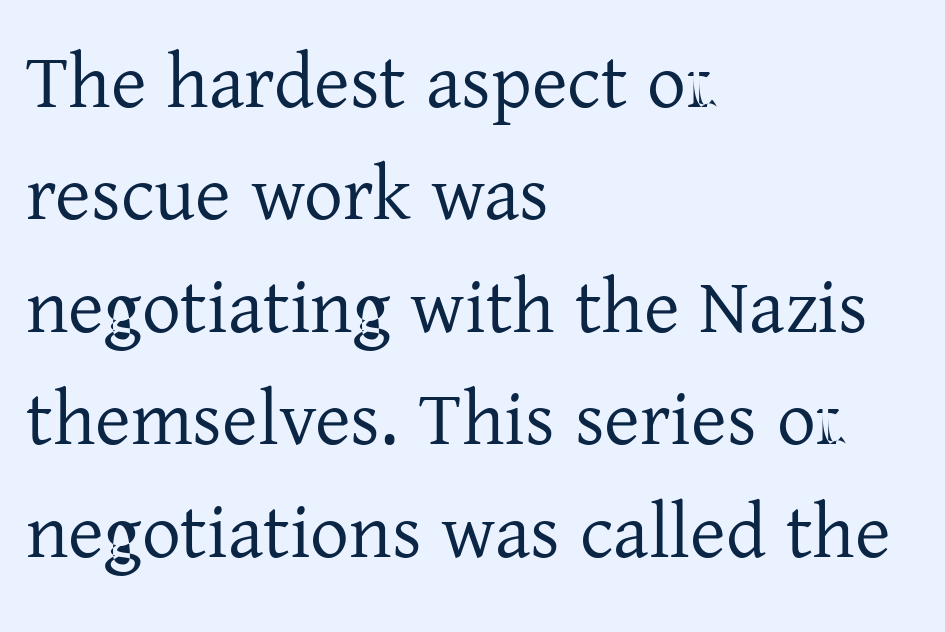
The image shows 77 px regular-weight serif type, upright; set left-aligned, normal line spacing (1.46x), normal letter spacing, not underlined; low stroke contrast and a medium x-height.
